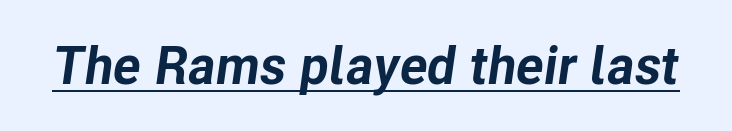
{"italic": "yes", "lean": "right", "slant_degrees": 8, "bold": "yes", "weight": "bold", "width": "normal", "stroke_contrast": "low", "x_height": "medium", "monospaced": "no", "underline": "yes", "letter_spacing": "normal", "letter_spacing_em": 0.0, "glyph_px": 53}
